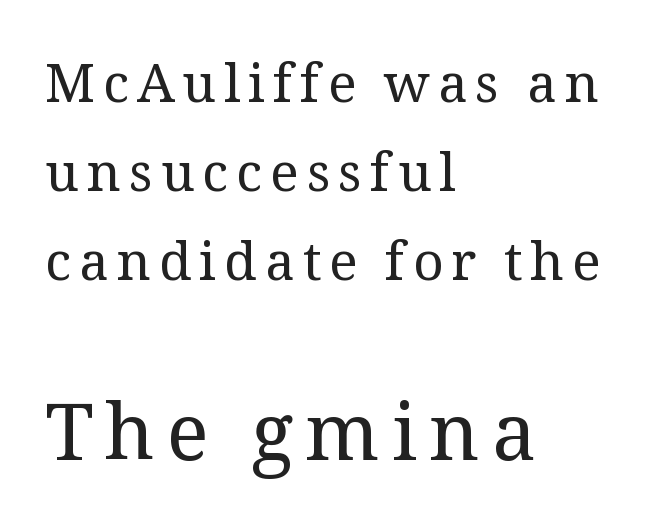
The image shows 79 px regular-weight serif type, upright; set left-aligned, normal line spacing (1.68x), not underlined; the second (bottom) block is 1.49x larger; medium stroke contrast and a medium x-height.
